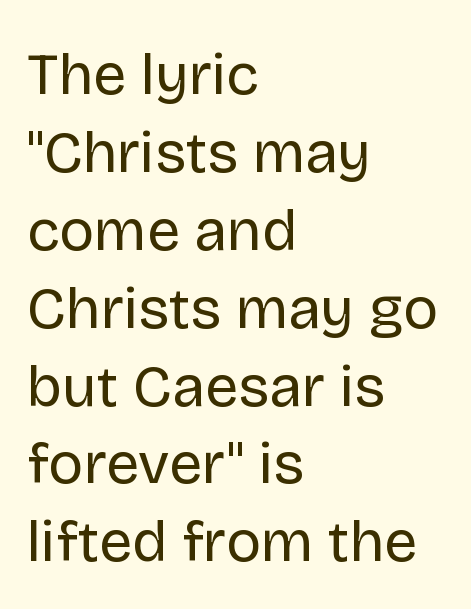
{"serif": "no", "italic": "no", "bold": "no", "weight": "regular", "width": "normal", "stroke_contrast": "low", "x_height": "large", "monospaced": "no", "underline": "no", "align": "left", "line_spacing": "normal", "line_spacing_ratio": 1.32, "letter_spacing": "normal", "letter_spacing_em": 0.0, "glyph_px": 59}
